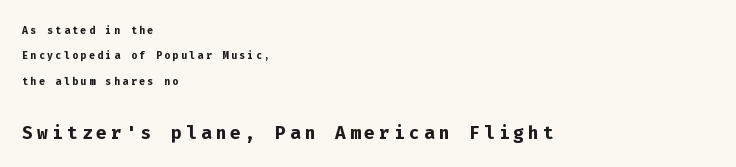
{"italic": "no", "bold": "yes", "underline": "no", "align": "left", "line_spacing_ratio": 1.82, "larger_block": "second", "size_ratio": 1.79, "glyph_px": 25}
